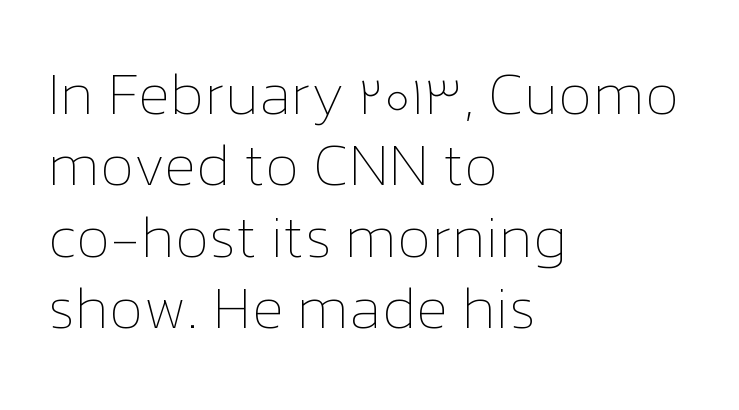
The image shows 59 px thin type, upright; set left-aligned, line spacing 1.21x, normal letter spacing, not underlined; low stroke contrast and a medium x-height.
